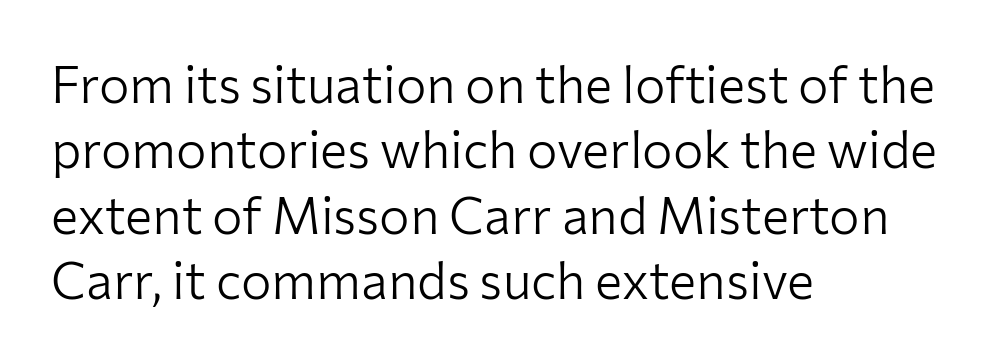
Q: Is the text bold? A: No.
Q: Is the text italic (slanted)? A: No, it is upright.
Q: Is the typeface a serif or a sans-serif typeface? A: Sans-serif.
Q: Is the text underlined? A: No.
Q: How is the paragraph aligned? A: Left-aligned.
Q: Is the spacing between letters normal or unusually wide? A: Normal.
Q: Is the spacing between lines tight, normal or loose? A: Normal.
Q: Width (condensed, normal, or wide)? A: Normal.
Q: Stroke contrast? A: Low.
Q: x-height? A: Medium.
Q: Monospaced? A: No.
